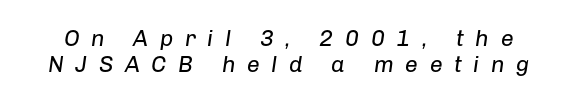
You could barely slide anything between these rows. Caption: expanded tracking, letters set apart. Summary of weight: not heavy and not bold. Descenders hang freely into open space. The whole block is typeset with a tilt.
